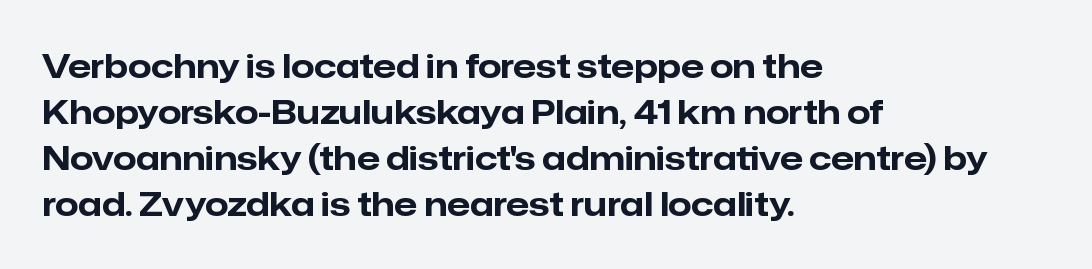
{"serif": "no", "italic": "no", "bold": "yes", "weight": "bold", "width": "normal", "stroke_contrast": "low", "x_height": "medium", "monospaced": "no", "underline": "no", "align": "left", "line_spacing": "normal", "line_spacing_ratio": 1.39, "letter_spacing": "normal", "letter_spacing_em": 0.0, "glyph_px": 33}
